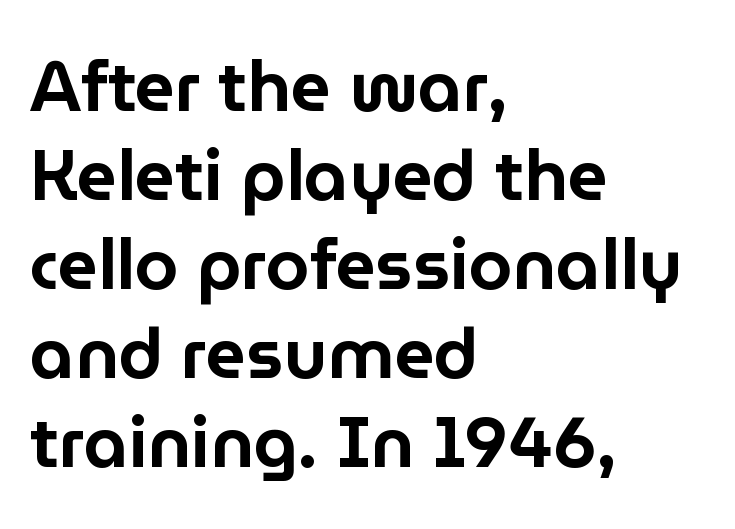
The image shows 70 px sans-serif type, upright; set left-aligned, normal line spacing (1.27x), normal letter spacing, not underlined; low stroke contrast and a medium x-height.
